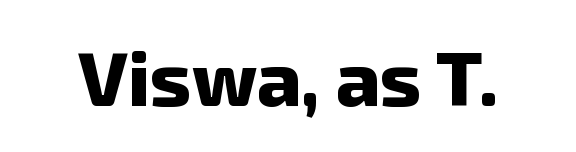
The image shows 76 px heavy sans-serif type; set normal letter spacing, not underlined; low stroke contrast and a medium x-height.
